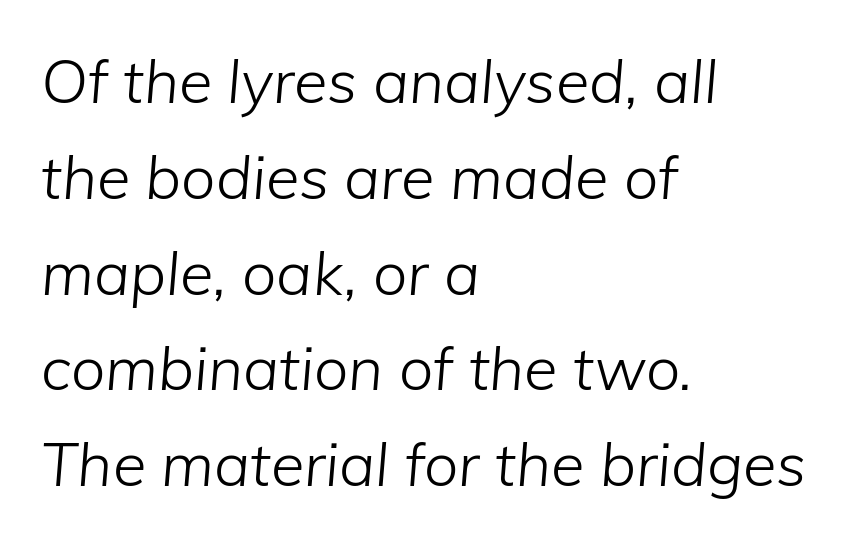
These lines were composed using italics. This sample has the flowing, uneven cadence of proportional lettering. Only glyphs here, with clear space below each row. Tracking value appears to be zero — textbook default spacing. Weight: in the light-to-regular range. Does the copy run flush right? No — it runs flush left.
